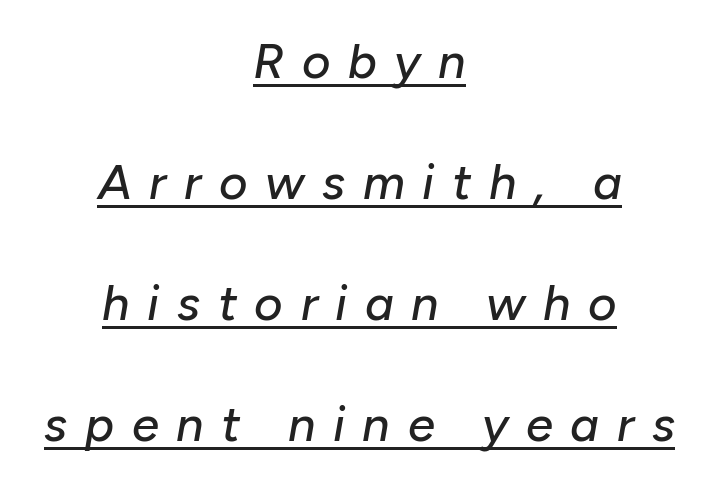
{"italic": "yes", "lean": "right", "slant_degrees": 10, "width": "normal", "stroke_contrast": "low", "x_height": "medium", "monospaced": "no", "underline": "yes", "align": "center", "line_spacing": "loose", "line_spacing_ratio": 2.47, "letter_spacing": "wide", "letter_spacing_em": 0.36, "glyph_px": 49}
